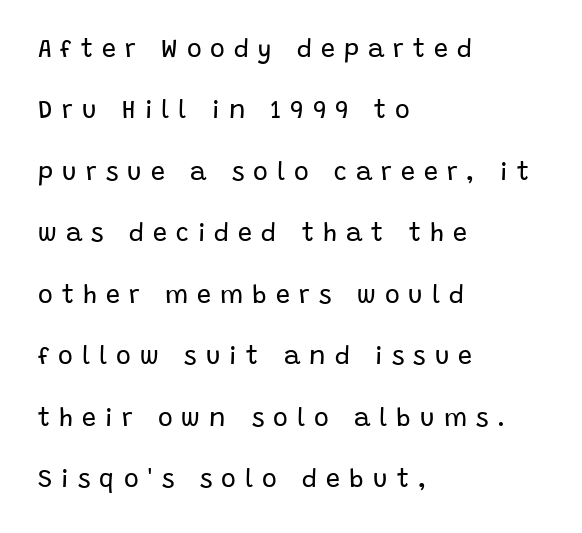
There is plenty of visible air inserted between adjacent glyphs. Reading down the column, the eye jumps a long way to each next line. The string is rendered with underlining switched off. Compared with a centered layout, this one pins lines to the left instead. Is this a heavy cut? Hardly; it is regular or lighter. Tall strokes in this sample are plumb rather than angled.
